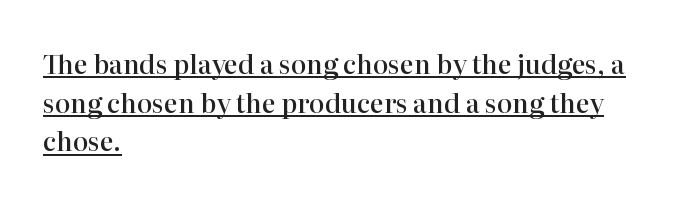
Q: Is the text bold? A: Semi-bold.
Q: Is the text italic (slanted)? A: No, it is upright.
Q: Is the text underlined? A: Yes.
Q: How is the paragraph aligned? A: Left-aligned.
Q: Is the spacing between letters normal or unusually wide? A: Normal.
Q: Is the spacing between lines tight, normal or loose? A: Normal.
